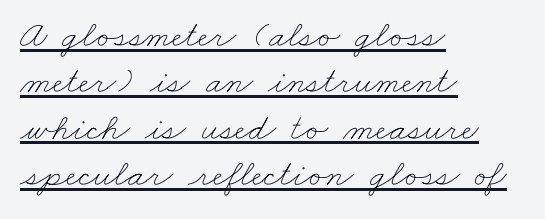
Q: Is the text bold? A: No.
Q: Is the text underlined? A: Yes.
Q: How is the paragraph aligned? A: Left-aligned.
Q: Is the spacing between letters normal or unusually wide? A: Normal.
Q: Width (condensed, normal, or wide)? A: Wide.
Q: Stroke contrast? A: Low.
Q: x-height? A: Small.
Q: Monospaced? A: No.
